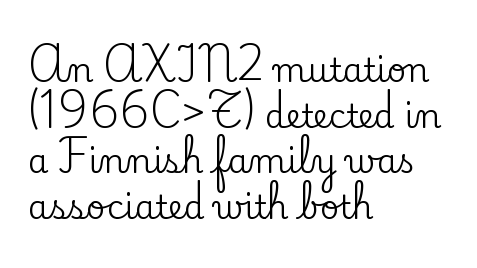
Q: Is the text italic (slanted)? A: No, it is upright.
Q: Is the typeface a serif or a sans-serif typeface? A: Serif.
Q: Is the text underlined? A: No.
Q: How is the paragraph aligned? A: Left-aligned.
Q: Is the spacing between letters normal or unusually wide? A: Normal.
Q: Is the spacing between lines tight, normal or loose? A: Normal.
Q: Width (condensed, normal, or wide)? A: Normal.
Q: Stroke contrast? A: Low.
Q: x-height? A: Small.
Q: Monospaced? A: No.
